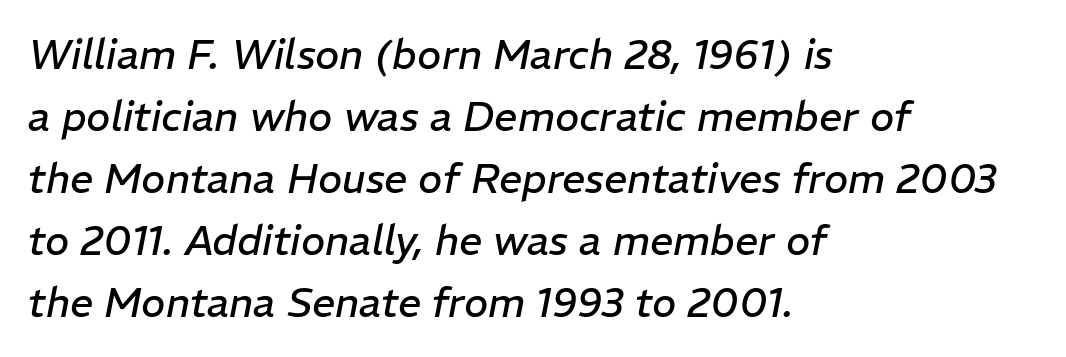
Q: Is the text bold? A: No.
Q: Is the text italic (slanted)? A: Yes, it leans right by about 11 degrees.
Q: Is the text underlined? A: No.
Q: How is the paragraph aligned? A: Left-aligned.
Q: Is the spacing between letters normal or unusually wide? A: Normal.
Q: Is the spacing between lines tight, normal or loose? A: Normal.
Q: Width (condensed, normal, or wide)? A: Normal.
Q: Stroke contrast? A: Low.
Q: x-height? A: Medium.
Q: Monospaced? A: No.
